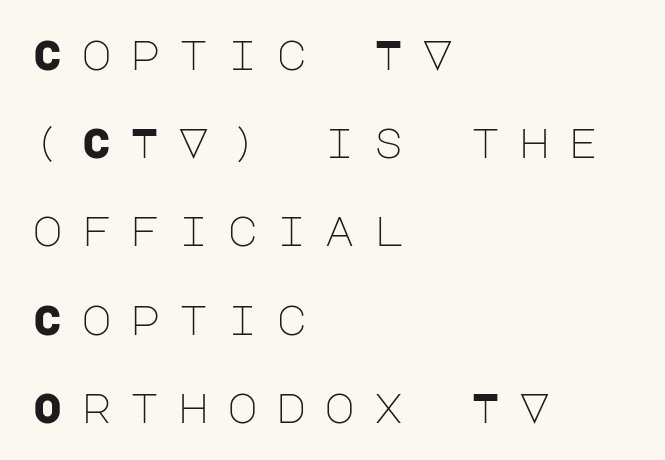
{"serif": "no", "italic": "no", "bold": "no", "weight": "light", "width": "normal", "stroke_contrast": "low", "x_height": "large", "underline": "no", "align": "left", "line_spacing": "loose", "line_spacing_ratio": 2.1, "letter_spacing": "wide", "letter_spacing_em": 0.42, "glyph_px": 42}
